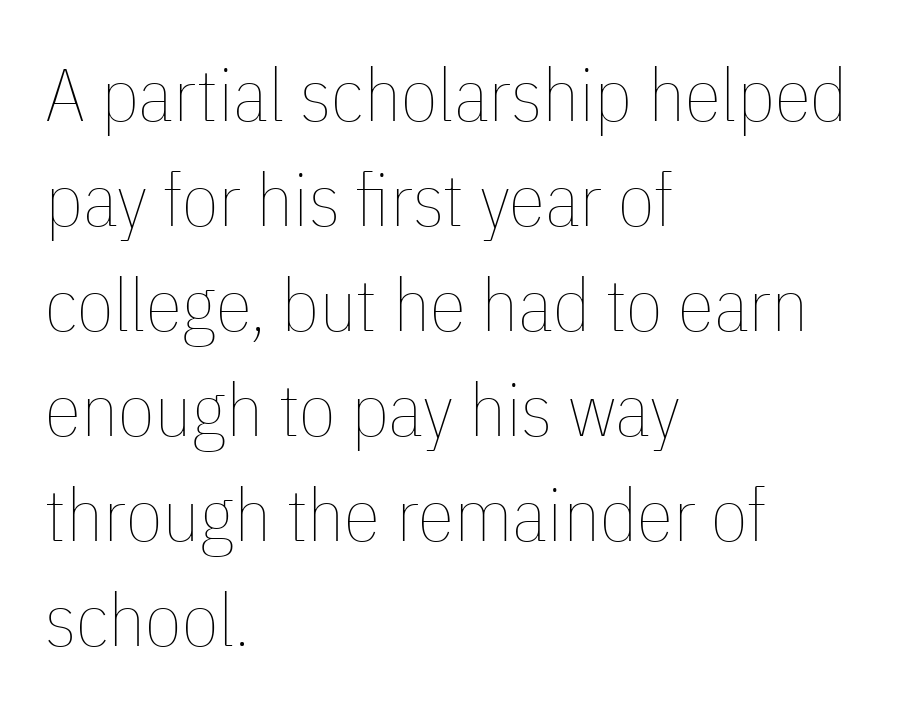
The image shows 74 px thin, condensed type, upright; set left-aligned, normal line spacing (1.42x), normal letter spacing, not underlined; low stroke contrast and a medium x-height.
